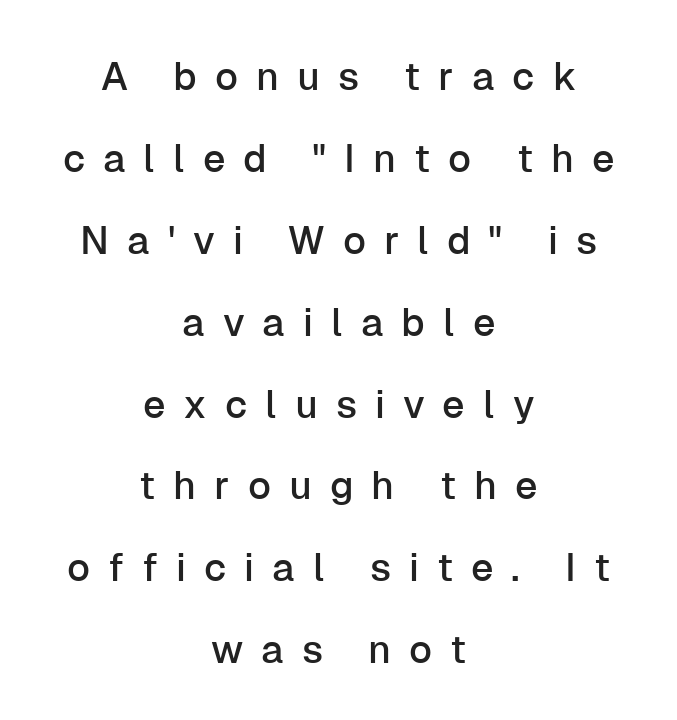
You can tell it's not italic because the verticals are truly vertical. The passage shown is typeset with a sans-serif family. A bare baseline throughout the passage. A typesetter would call this heavily tracked-out type. Compared with typical paragraphs, the rows here are farther apart.
